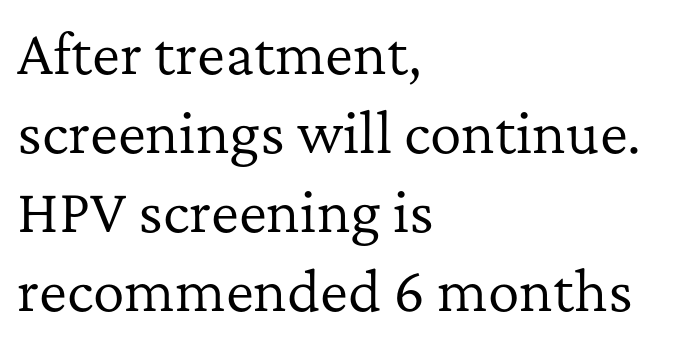
Underlining? Definitely not there. Honestly, the letter spacing is just normal — you wouldn't notice it. This sample is left-justified, so line endings fall wherever the words run out. Posture: straight, roman, zero tilt. The passage shown is typed in a proportional face where columns would drift. The designer left line spacing at the default.
